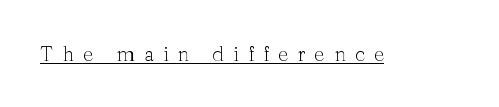
{"italic": "no", "bold": "no", "underline": "yes", "letter_spacing": "wide", "letter_spacing_em": 0.42, "glyph_px": 21}
